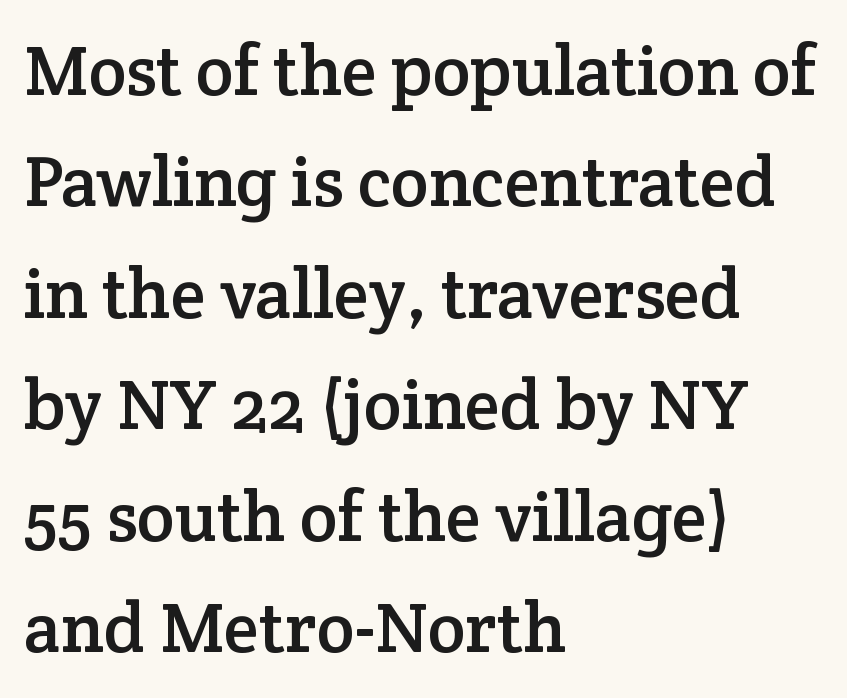
The image shows 71 px serif type, upright; set left-aligned, normal line spacing (1.57x), normal letter spacing, not underlined; low stroke contrast and a medium x-height.
